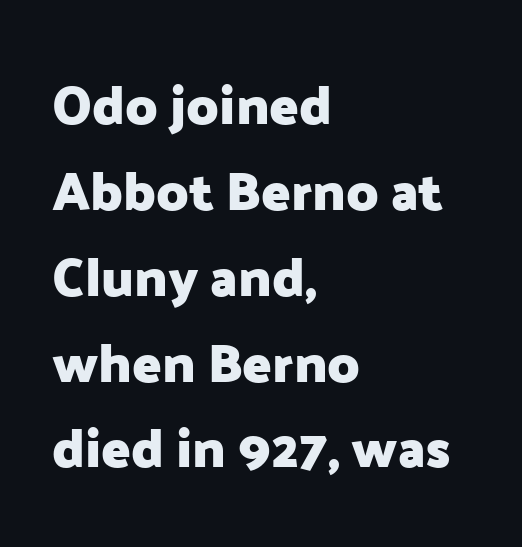
In CSS terms this would be text-align: left. On the weight axis this lands at bold, roughly 700. This sample has the flowing, uneven cadence of proportional lettering. Upright lettering throughout. In terms of letterspacing, this is plain default setting.
